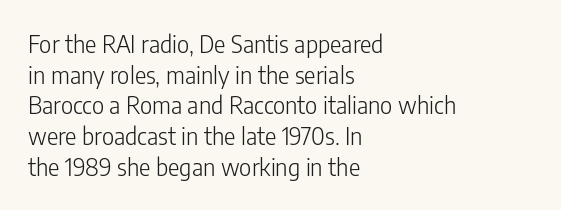
The image shows 24 px text type, upright; set left-aligned, normal line spacing (1.28x), normal letter spacing, not underlined.
